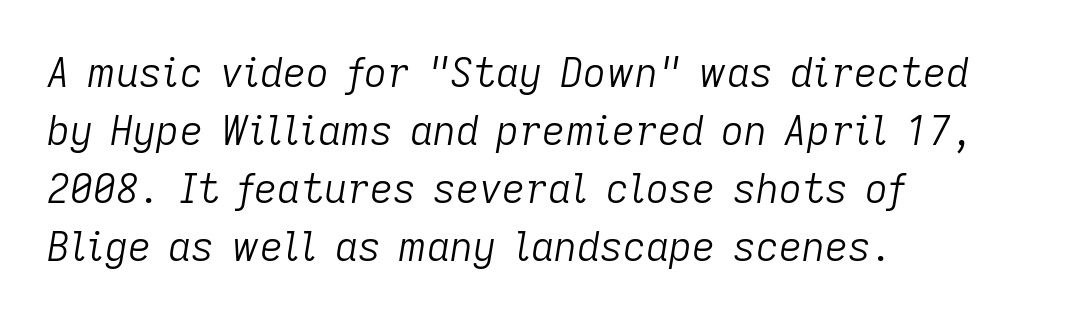
{"italic": "yes", "lean": "right", "slant_degrees": 9, "bold": "no", "weight": "light", "width": "normal", "stroke_contrast": "low", "x_height": "medium", "monospaced": "no", "underline": "no", "align": "left", "line_spacing": "normal", "line_spacing_ratio": 1.45, "letter_spacing": "normal", "letter_spacing_em": 0.0, "glyph_px": 40}
